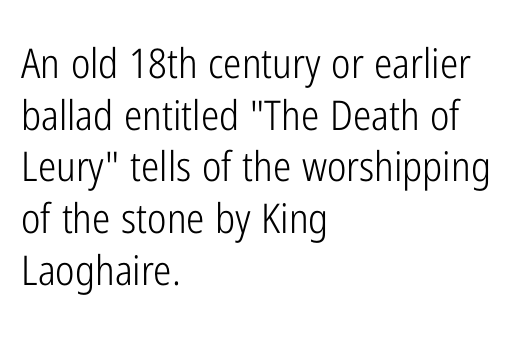
{"serif": "no", "italic": "no", "bold": "no", "weight": "light", "width": "condensed", "stroke_contrast": "low", "x_height": "medium", "monospaced": "no", "underline": "no", "align": "left", "line_spacing": "normal", "line_spacing_ratio": 1.26, "letter_spacing": "normal", "letter_spacing_em": 0.0, "glyph_px": 41}
